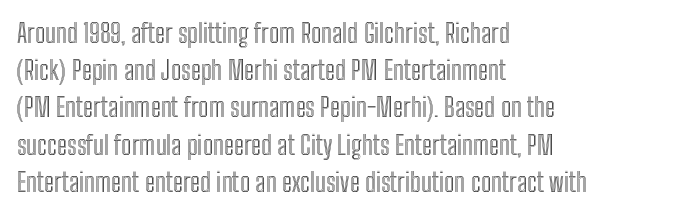
{"italic": "no", "underline": "no", "align": "left", "line_spacing": "normal", "line_spacing_ratio": 1.43, "letter_spacing": "normal", "letter_spacing_em": 0.0, "glyph_px": 26}
